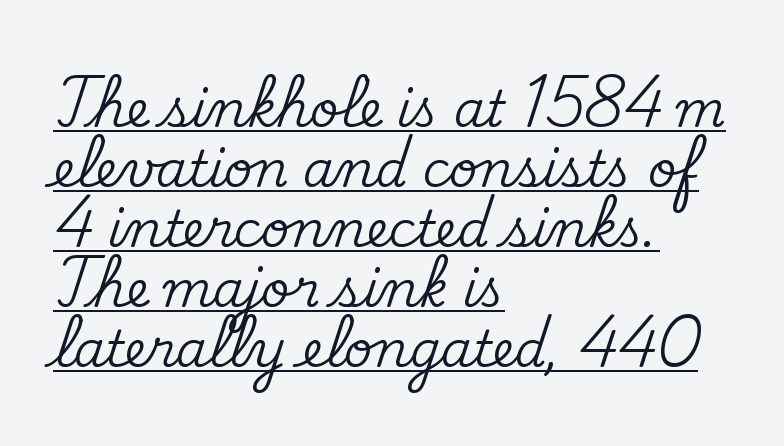
The image shows 50 px text type; set left-aligned, line spacing 1.2x, normal letter spacing, underlined; medium stroke contrast and a small x-height.
